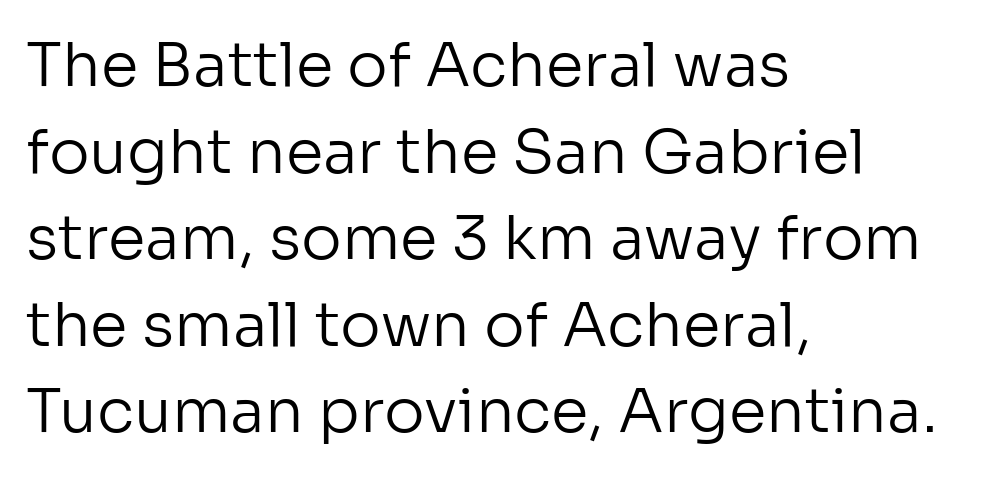
This sample keeps an unexceptional amount of space between lines. The typeface has the unassuming heft of standard copy or less. The letters advance in unequal steps, a hallmark of proportional type. Characters follow at the spacing the type designer built in. All the whitespace from short lines collects on the right. The zone under the glyphs is completely vacant.
